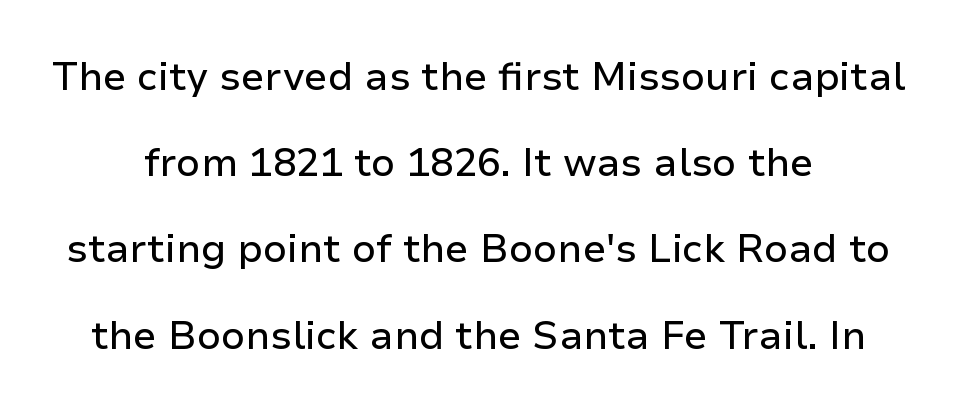
Q: Is the text italic (slanted)? A: No, it is upright.
Q: Is the typeface a serif or a sans-serif typeface? A: Sans-serif.
Q: Is the text underlined? A: No.
Q: How is the paragraph aligned? A: Centered.
Q: Is the spacing between letters normal or unusually wide? A: Normal.
Q: Is the spacing between lines tight, normal or loose? A: Loose.
Q: Width (condensed, normal, or wide)? A: Normal.
Q: Stroke contrast? A: Low.
Q: x-height? A: Medium.
Q: Monospaced? A: No.
